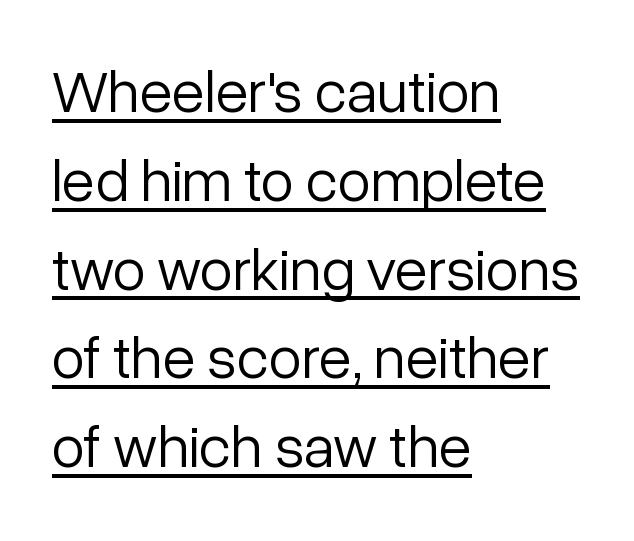
The image shows 60 px light sans-serif type, upright; set left-aligned, normal line spacing (1.48x), normal letter spacing, underlined; low stroke contrast and a medium x-height.
